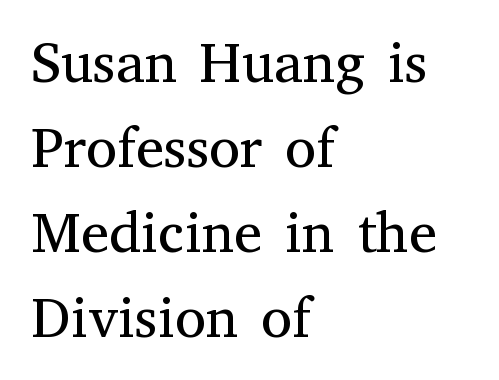
Do the characters align in a grid? No, the font is proportional. Rule under the text: the space is simply empty. What's the leading like? Ordinary, nothing unusual. Is this a sans? No — the strokes have serifs.
